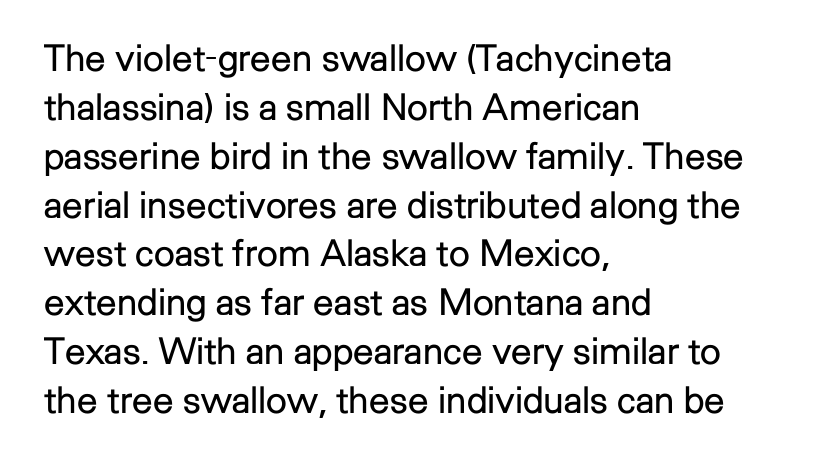
Q: Is the text bold? A: No.
Q: Is the text italic (slanted)? A: No, it is upright.
Q: Is the typeface a serif or a sans-serif typeface? A: Sans-serif.
Q: Is the text underlined? A: No.
Q: How is the paragraph aligned? A: Left-aligned.
Q: Is the spacing between letters normal or unusually wide? A: Normal.
Q: Is the spacing between lines tight, normal or loose? A: Normal.
Q: Width (condensed, normal, or wide)? A: Normal.
Q: Stroke contrast? A: Low.
Q: x-height? A: Medium.
Q: Monospaced? A: No.
